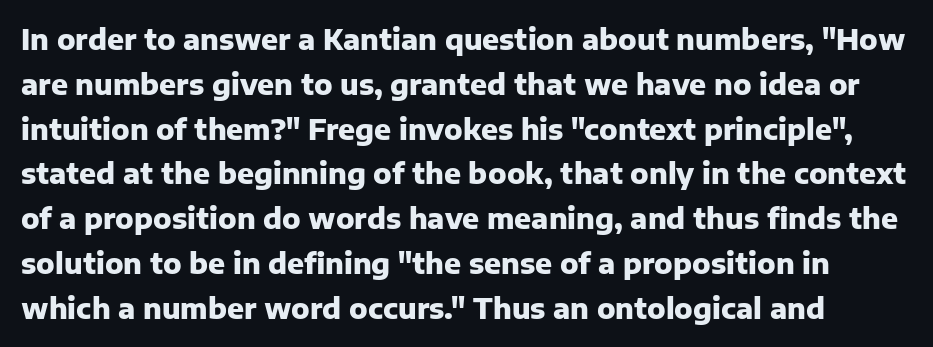
The image shows 28 px heavy sans-serif type, upright; set normal line spacing (1.6x), normal letter spacing, not underlined; low stroke contrast and a medium x-height.
